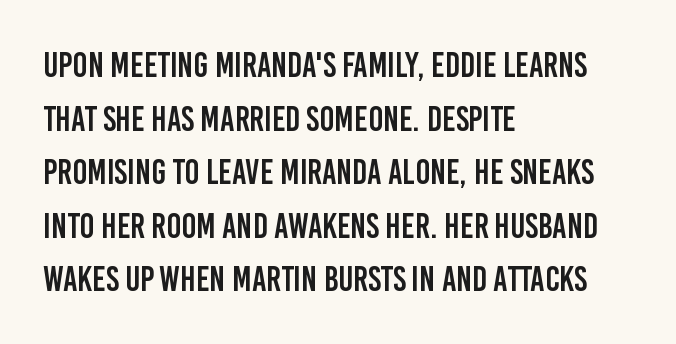
This sample is left-justified, so line endings fall wherever the words run out. These lines are rendered in a variable-pitch font. There is no visible air inserted between adjacent glyphs. No italicization has been applied; the sample stays upright. Honestly, there is no underline to notice here at all.
